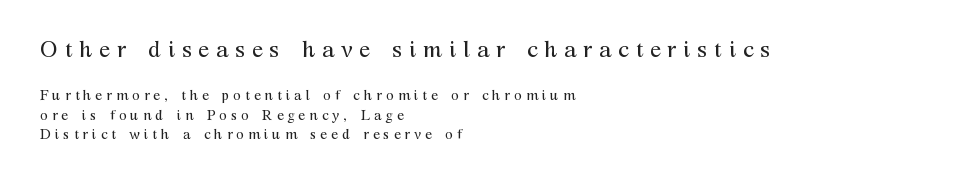
The image shows 23 px text type, upright; set left-aligned, normal line spacing (1.39x), unusually wide letter spacing (+0.29 em), not underlined; the first (top) block is 1.64x larger.
